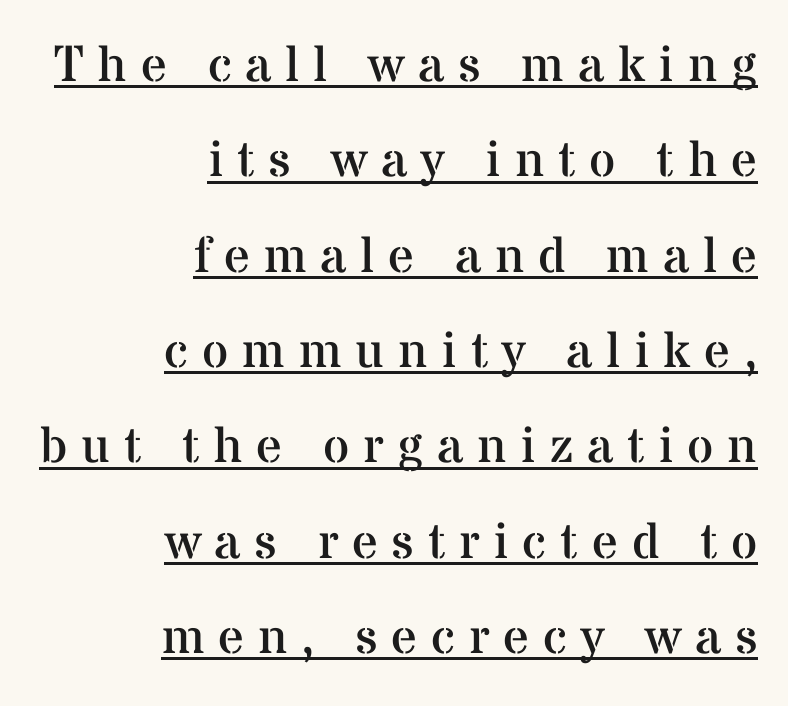
Q: Is the text bold? A: No.
Q: Is the text italic (slanted)? A: No, it is upright.
Q: Is the typeface a serif or a sans-serif typeface? A: Serif.
Q: Is the text underlined? A: Yes.
Q: How is the paragraph aligned? A: Right-aligned.
Q: Is the spacing between letters normal or unusually wide? A: Unusually wide.
Q: Width (condensed, normal, or wide)? A: Normal.
Q: Stroke contrast? A: Medium.
Q: x-height? A: Medium.
Q: Monospaced? A: No.
